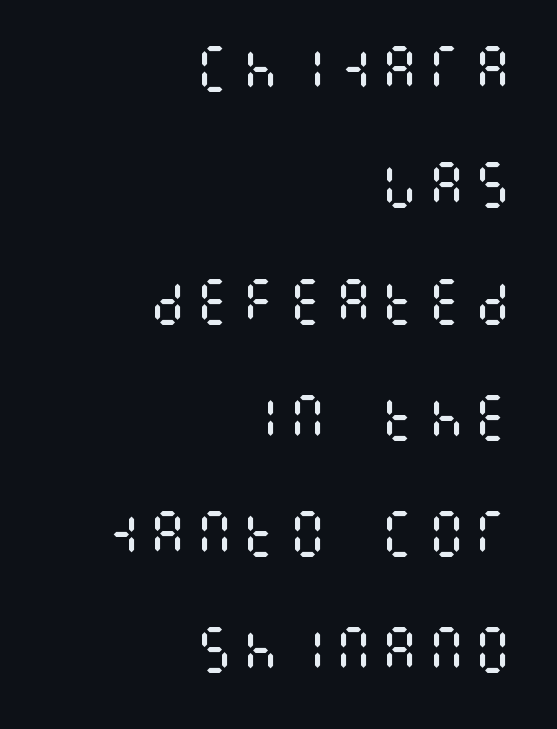
Q: Is the text bold? A: No.
Q: Is the text italic (slanted)? A: No, it is upright.
Q: Is the text underlined? A: No.
Q: How is the paragraph aligned? A: Right-aligned.
Q: Is the spacing between lines tight, normal or loose? A: Loose.
Q: Width (condensed, normal, or wide)? A: Condensed.
Q: Stroke contrast? A: Medium.
Q: x-height? A: Large.
